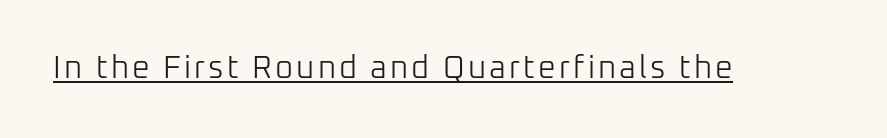
Q: Is the text bold? A: No.
Q: Is the text italic (slanted)? A: No, it is upright.
Q: Is the typeface a serif or a sans-serif typeface? A: Sans-serif.
Q: Is the text underlined? A: Yes.
Q: Width (condensed, normal, or wide)? A: Normal.
Q: Stroke contrast? A: Low.
Q: x-height? A: Medium.
Q: Monospaced? A: No.
